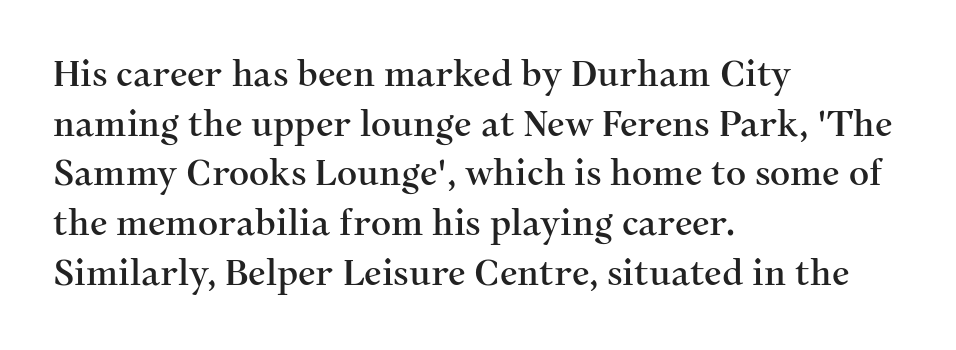
{"serif": "yes", "italic": "no", "width": "normal", "stroke_contrast": "medium", "x_height": "medium", "monospaced": "no", "underline": "no", "align": "left", "line_spacing": "normal", "line_spacing_ratio": 1.42, "letter_spacing": "normal", "letter_spacing_em": 0.0, "glyph_px": 35}
